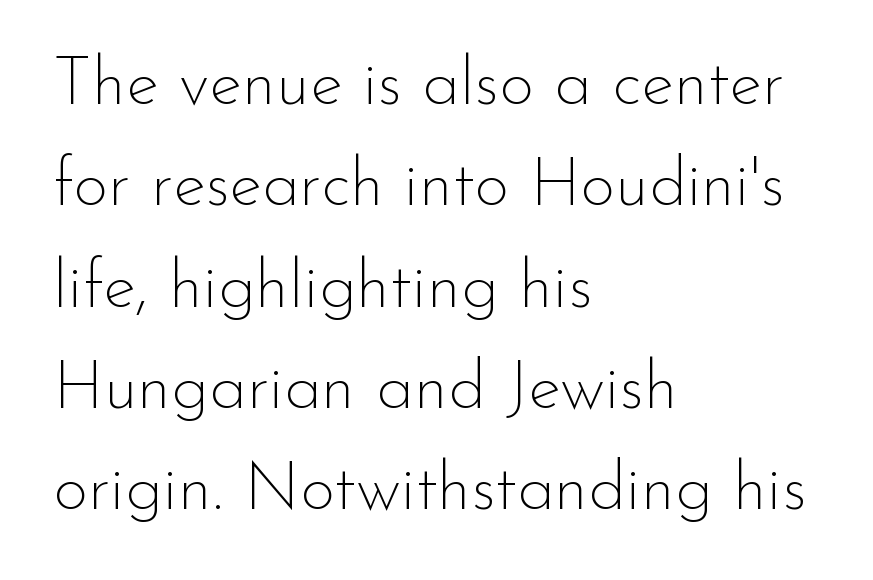
The image shows 68 px thin sans-serif type, upright; set left-aligned, normal line spacing (1.49x), normal letter spacing, not underlined; low stroke contrast and a small x-height.
